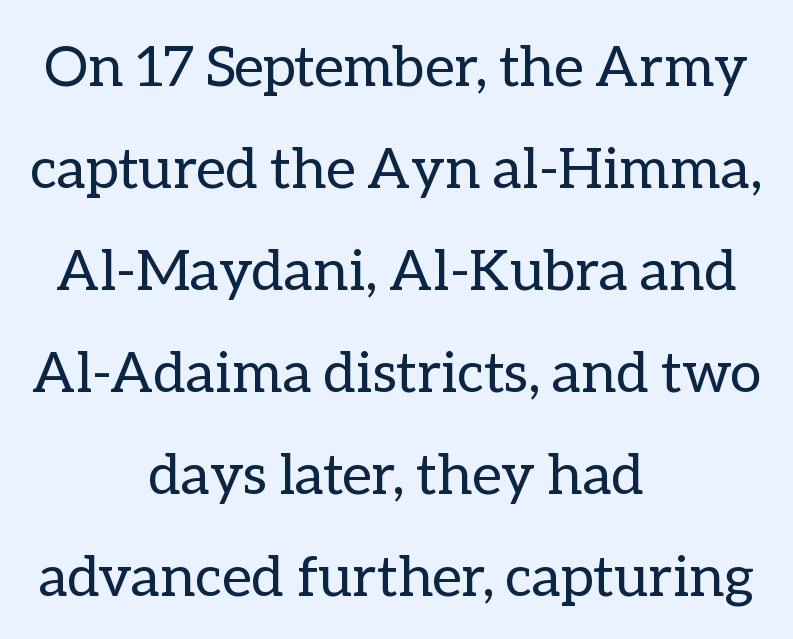
The image shows 57 px regular-weight type, upright; set centered, line spacing 1.79x, normal letter spacing, not underlined; low stroke contrast and a medium x-height.
